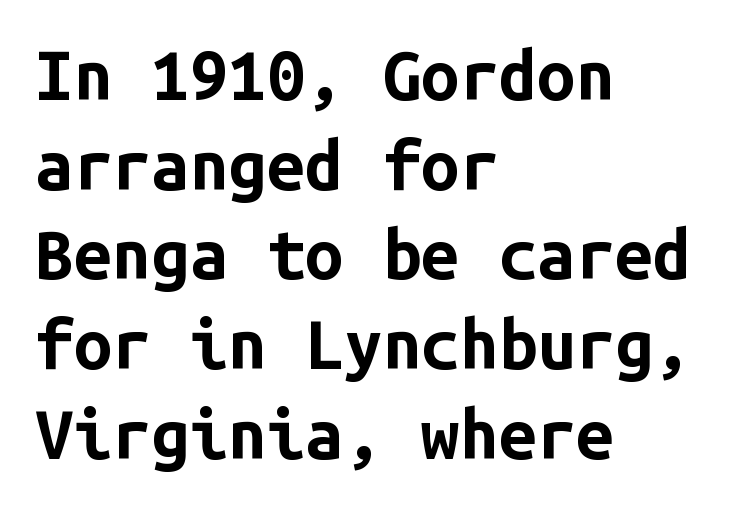
Q: Is the text bold? A: Yes.
Q: Is the text italic (slanted)? A: No, it is upright.
Q: Is the typeface a serif or a sans-serif typeface? A: Sans-serif.
Q: Is the text underlined? A: No.
Q: How is the paragraph aligned? A: Left-aligned.
Q: Is the spacing between letters normal or unusually wide? A: Normal.
Q: Is the spacing between lines tight, normal or loose? A: Normal.
Q: Width (condensed, normal, or wide)? A: Normal.
Q: Stroke contrast? A: Low.
Q: x-height? A: Medium.
Q: Monospaced? A: Yes.
